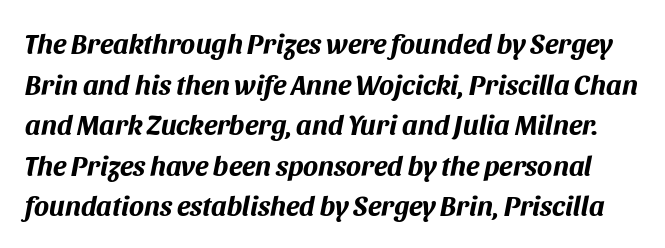
The image shows 28 px bold type, italic (leaning right); set normal line spacing (1.45x), normal letter spacing, not underlined; medium stroke contrast and a large x-height.
